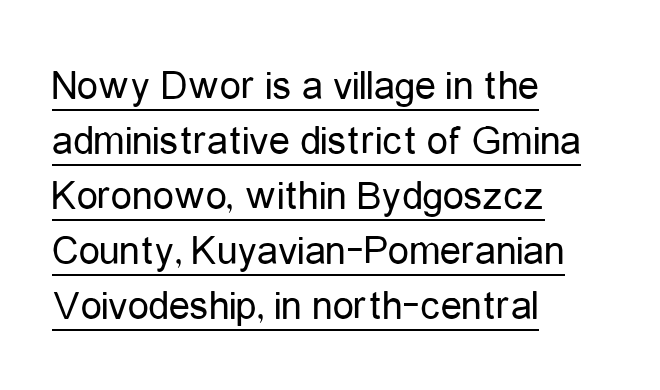
The image shows 42 px regular-weight, condensed sans-serif type, upright; set left-aligned, normal line spacing (1.31x), normal letter spacing, underlined; low stroke contrast and a medium x-height.
